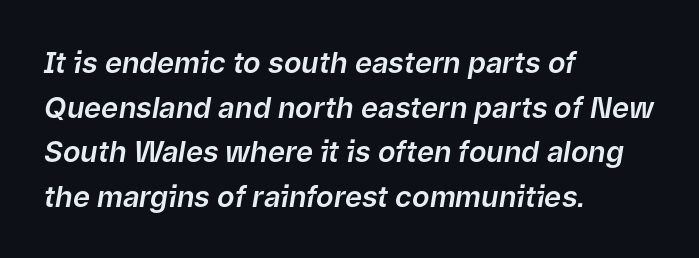
The image shows 29 px text type, italic (leaning right); set left-aligned, normal line spacing (1.54x), normal letter spacing, not underlined; low stroke contrast and a medium x-height.
